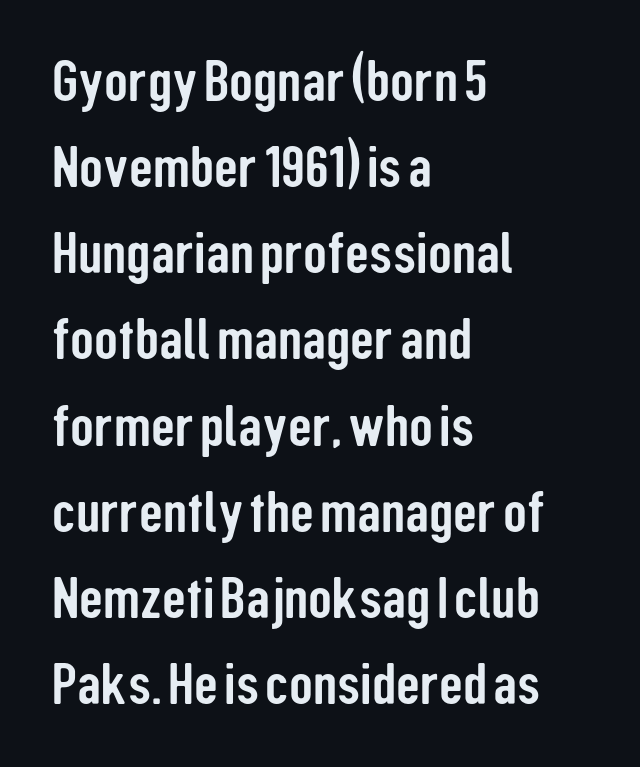
{"serif": "no", "italic": "no", "width": "condensed", "stroke_contrast": "low", "x_height": "medium", "monospaced": "no", "underline": "no", "align": "left", "line_spacing": "normal", "line_spacing_ratio": 1.46, "letter_spacing": "normal", "letter_spacing_em": 0.0, "glyph_px": 59}
